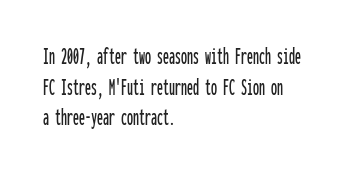
The image shows 24 px text type, upright; set left-aligned, normal line spacing (1.28x), normal letter spacing, not underlined.
